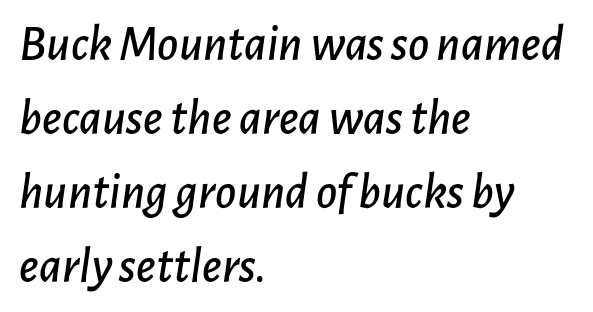
Rule under the text: the space is simply empty. Which margin do the lines hug? The left one — the right edge is uneven. The rendering keeps characters at their native spacing. Spacing verdict: proportional, widths tailored to each character. Horizontal bands of white between lines are of average thickness.
